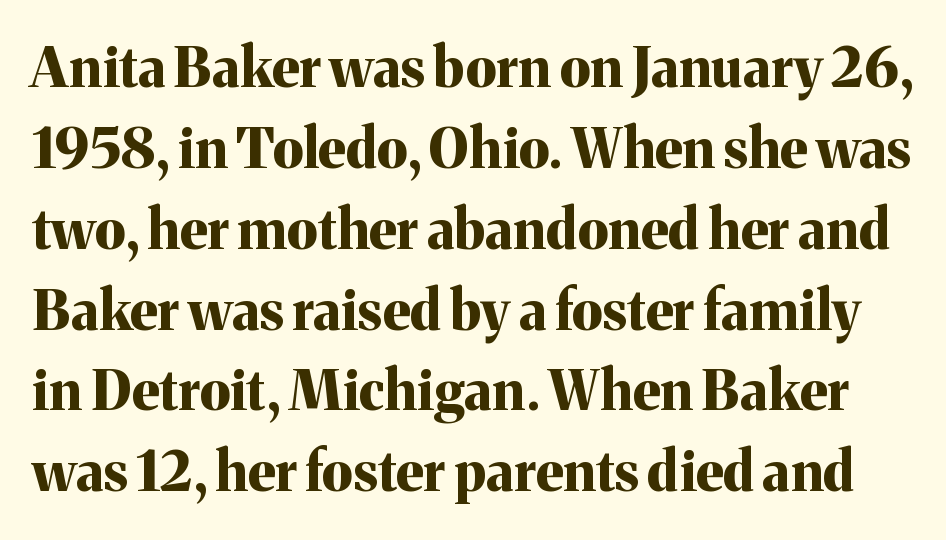
{"serif": "yes", "italic": "no", "bold": "yes", "weight": "bold", "width": "normal", "stroke_contrast": "medium", "x_height": "medium", "monospaced": "no", "underline": "no", "line_spacing": "normal", "line_spacing_ratio": 1.47, "letter_spacing": "normal", "letter_spacing_em": 0.0, "glyph_px": 55}
